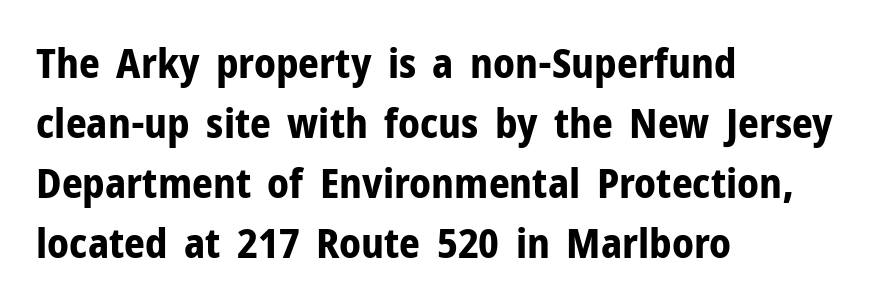
Q: Is the text bold? A: Yes.
Q: Is the text italic (slanted)? A: No, it is upright.
Q: Is the typeface a serif or a sans-serif typeface? A: Sans-serif.
Q: Is the text underlined? A: No.
Q: How is the paragraph aligned? A: Left-aligned.
Q: Is the spacing between letters normal or unusually wide? A: Normal.
Q: Is the spacing between lines tight, normal or loose? A: Normal.
Q: Width (condensed, normal, or wide)? A: Normal.
Q: Stroke contrast? A: Low.
Q: x-height? A: Medium.
Q: Monospaced? A: No.
